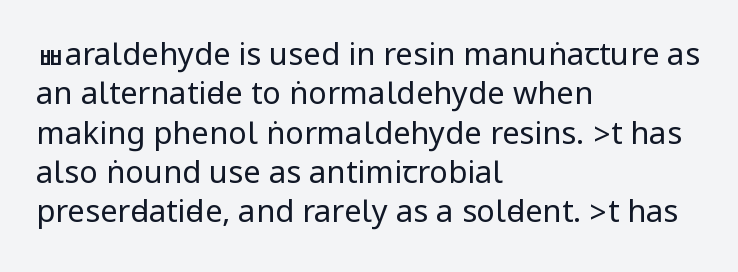
The face used here is rendered with its standard letterfit. Upright lettering throughout. The letters look calm and open, with moderate or lighter stems. The rows are spaced the way most documents space them.
